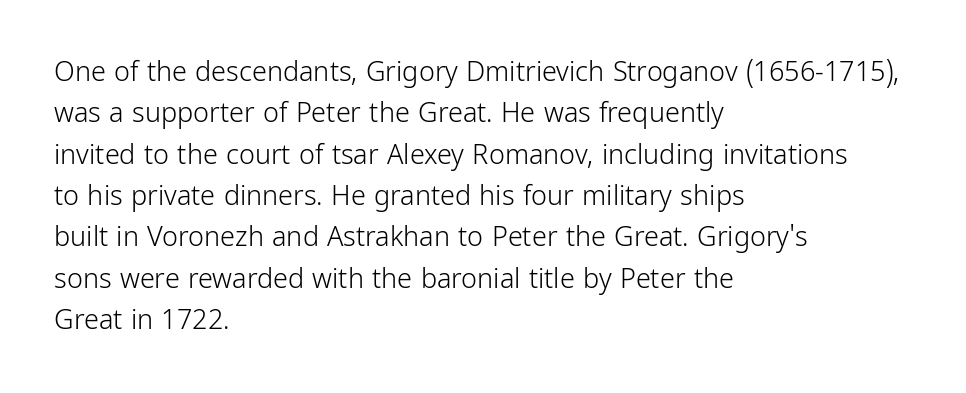
The image shows 27 px text type, upright; set left-aligned, normal line spacing (1.53x), normal letter spacing, not underlined.
